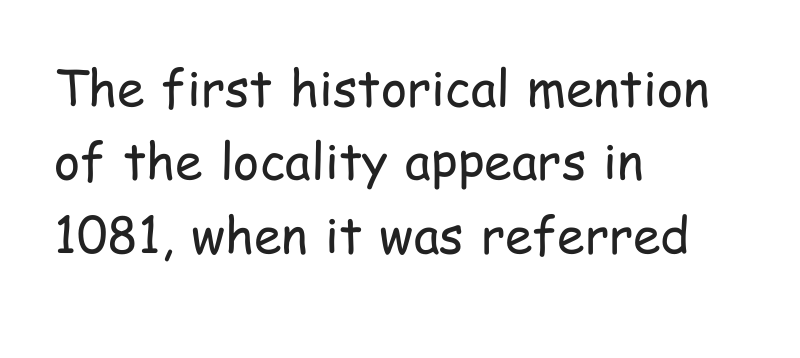
{"serif": "no", "italic": "no", "bold": "no", "weight": "regular", "width": "condensed", "stroke_contrast": "low", "x_height": "medium", "monospaced": "no", "underline": "no", "align": "left", "line_spacing": "normal", "line_spacing_ratio": 1.47, "letter_spacing": "normal", "letter_spacing_em": 0.0, "glyph_px": 50}
